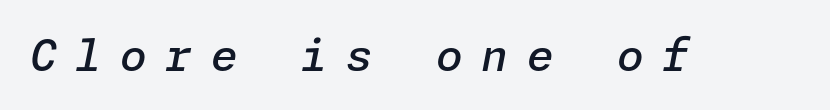
Q: Is the text bold? A: Semi-bold.
Q: Is the text italic (slanted)? A: Yes, it leans right by about 11 degrees.
Q: Is the text underlined? A: No.
Q: Is the spacing between letters normal or unusually wide? A: Unusually wide.
Q: Width (condensed, normal, or wide)? A: Normal.
Q: Stroke contrast? A: Low.
Q: x-height? A: Medium.
